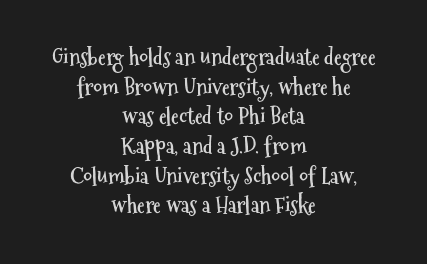
Q: Is the text bold? A: Yes.
Q: Is the text italic (slanted)? A: No, it is upright.
Q: Is the text underlined? A: No.
Q: How is the paragraph aligned? A: Centered.
Q: Is the spacing between letters normal or unusually wide? A: Normal.
Q: Is the spacing between lines tight, normal or loose? A: Normal.
